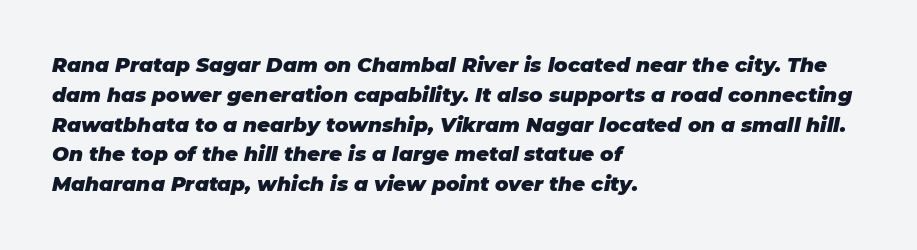
Q: Is the text bold? A: Yes.
Q: Is the text italic (slanted)? A: Yes, it leans right by about 11 degrees.
Q: Is the text underlined? A: No.
Q: How is the paragraph aligned? A: Left-aligned.
Q: Is the spacing between letters normal or unusually wide? A: Normal.
Q: Is the spacing between lines tight, normal or loose? A: Normal.
